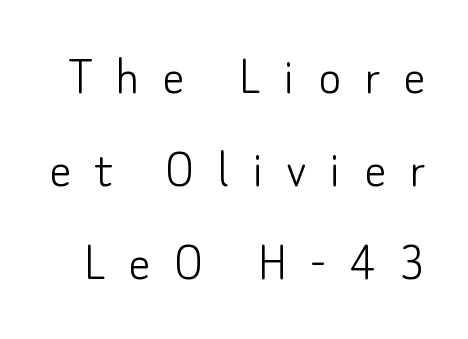
Q: Is the text bold? A: No.
Q: Is the text italic (slanted)? A: No, it is upright.
Q: Is the typeface a serif or a sans-serif typeface? A: Sans-serif.
Q: Is the text underlined? A: No.
Q: Is the spacing between letters normal or unusually wide? A: Unusually wide.
Q: Is the spacing between lines tight, normal or loose? A: Normal.
Q: Width (condensed, normal, or wide)? A: Normal.
Q: Stroke contrast? A: Low.
Q: x-height? A: Small.
Q: Monospaced? A: No.
